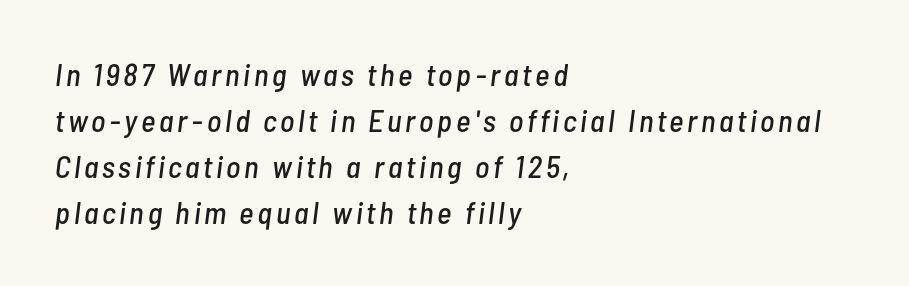
Check under the words: just untouched page. These lines are rendered in a variable-pitch font. Tall strokes in this sample are angled rather than plumb. Horizontally, the lines are justified to the leading edge only. Evenly set lines give the paragraph a standard silhouette.
